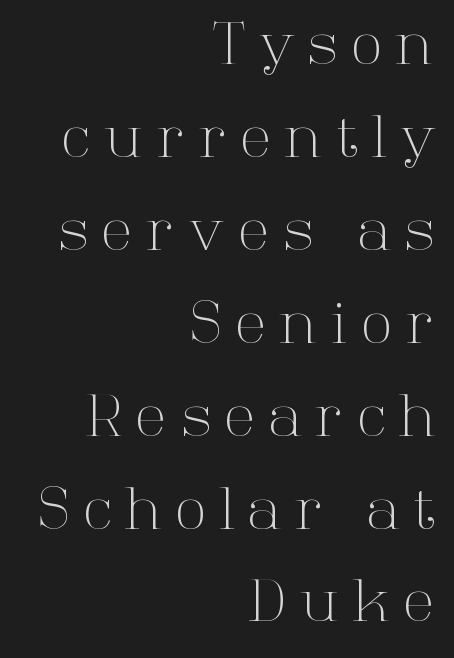
{"serif": "yes", "italic": "no", "bold": "no", "weight": "light", "width": "normal", "stroke_contrast": "high", "x_height": "medium", "monospaced": "no", "underline": "no", "align": "right", "line_spacing": "normal", "line_spacing_ratio": 1.63, "letter_spacing": "wide", "letter_spacing_em": 0.25, "glyph_px": 57}
